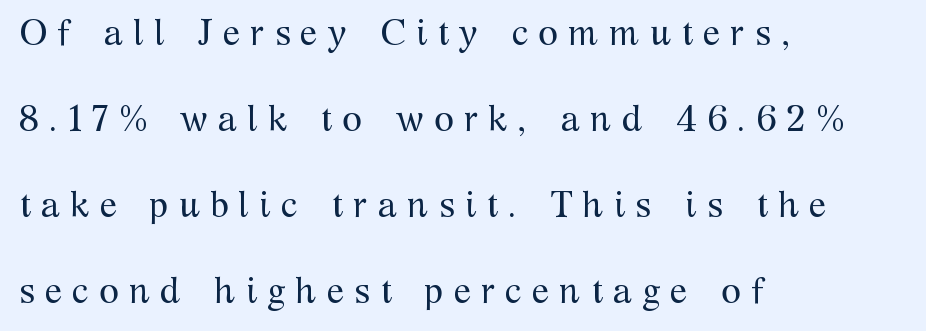
{"serif": "yes", "italic": "no", "bold": "no", "weight": "regular", "width": "normal", "stroke_contrast": "medium", "x_height": "medium", "monospaced": "no", "underline": "no", "align": "left", "line_spacing": "loose", "line_spacing_ratio": 2.39, "letter_spacing": "wide", "letter_spacing_em": 0.28, "glyph_px": 36}
